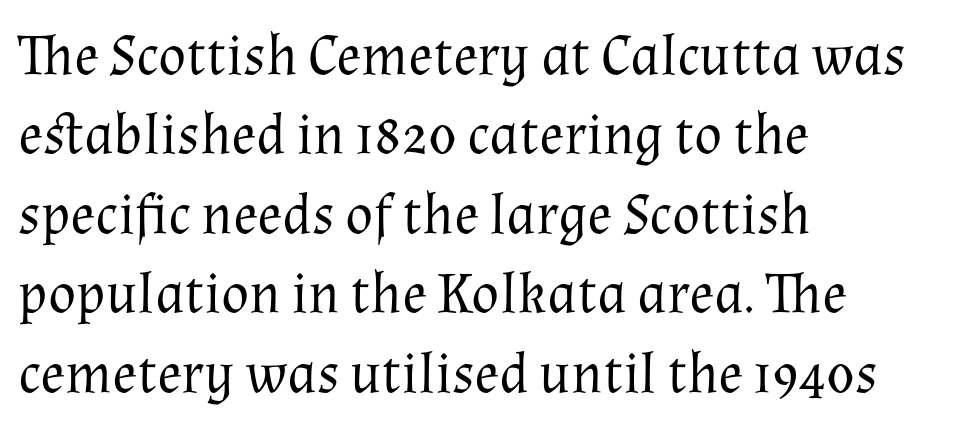
The image shows 58 px regular-weight serif type, upright; set left-aligned, normal line spacing (1.37x), normal letter spacing, not underlined; medium stroke contrast and a medium x-height.
